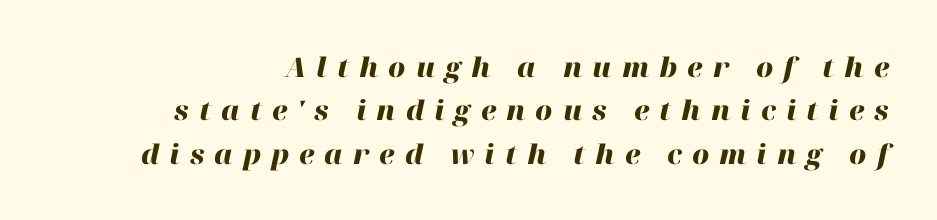
{"italic": "yes", "lean": "right", "slant_degrees": 12, "bold": "yes", "underline": "no", "align": "right", "line_spacing": "normal", "line_spacing_ratio": 1.61, "letter_spacing": "wide", "letter_spacing_em": 0.37, "glyph_px": 27}
